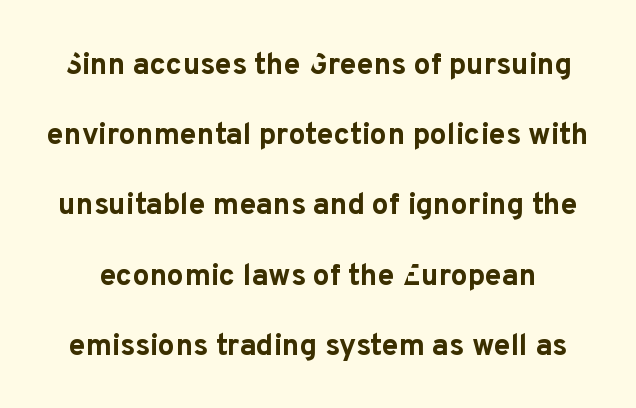
{"serif": "no", "italic": "no", "bold": "yes", "weight": "bold", "width": "normal", "stroke_contrast": "low", "x_height": "medium", "monospaced": "no", "underline": "no", "line_spacing": "loose", "line_spacing_ratio": 2.34, "letter_spacing": "normal", "letter_spacing_em": 0.0, "glyph_px": 30}
